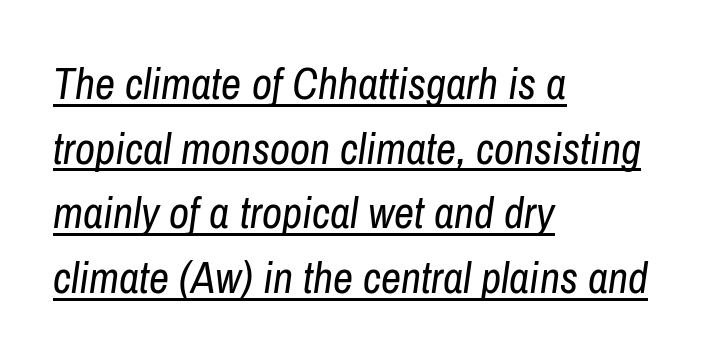
The image shows 44 px regular-weight, condensed type, italic (leaning right); set left-aligned, normal line spacing (1.47x), normal letter spacing, underlined; low stroke contrast and a medium x-height.
